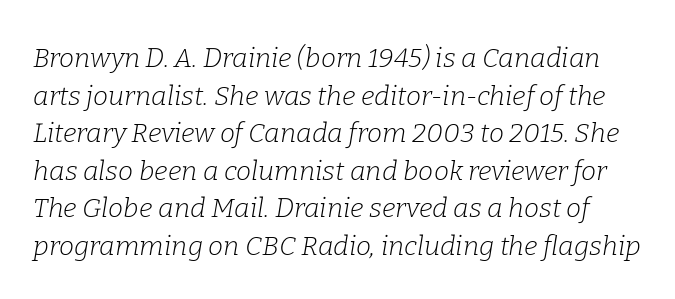
Q: Is the text bold? A: No.
Q: Is the text italic (slanted)? A: Yes, it leans right by about 9 degrees.
Q: Is the text underlined? A: No.
Q: Is the spacing between letters normal or unusually wide? A: Normal.
Q: Is the spacing between lines tight, normal or loose? A: Normal.
